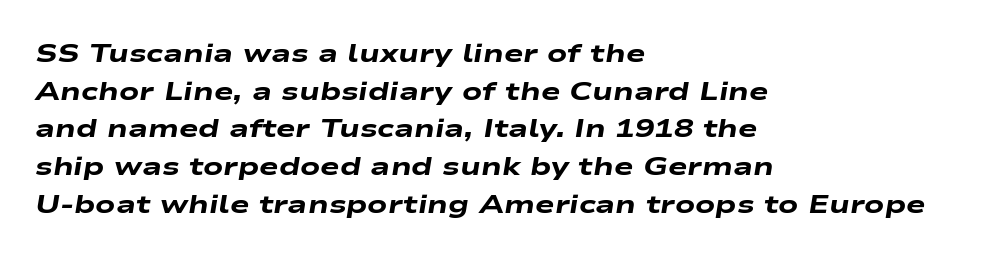
The image shows 26 px bold type, italic (leaning right); set left-aligned, normal line spacing (1.45x), normal letter spacing, not underlined.
